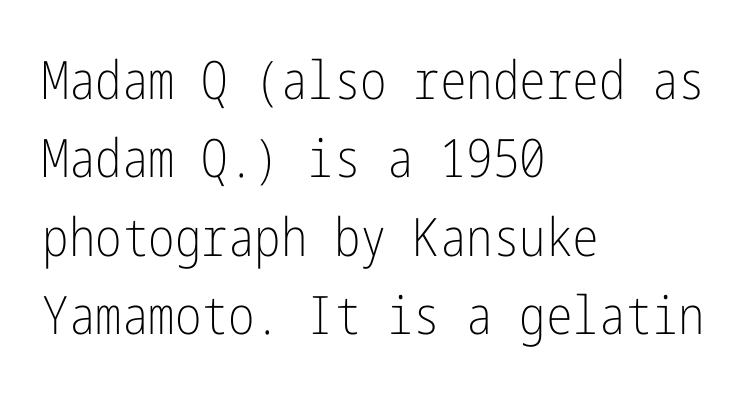
Q: Is the text bold? A: No.
Q: Is the text italic (slanted)? A: No, it is upright.
Q: Is the typeface a serif or a sans-serif typeface? A: Sans-serif.
Q: Is the text underlined? A: No.
Q: How is the paragraph aligned? A: Left-aligned.
Q: Is the spacing between letters normal or unusually wide? A: Normal.
Q: Is the spacing between lines tight, normal or loose? A: Normal.
Q: Width (condensed, normal, or wide)? A: Condensed.
Q: Stroke contrast? A: Low.
Q: x-height? A: Medium.
